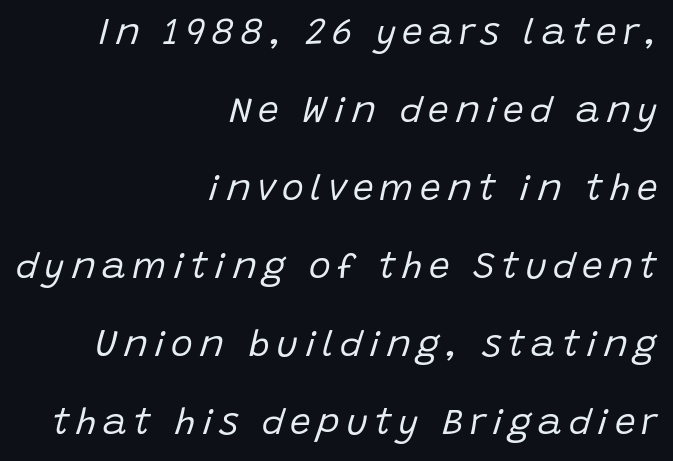
Casual observation: everything's shoved over to the right. Each row of text sits above clean, open space. Airy leading. No chunkiness to these letters — they're not bold. These lines are rendered in a variable-pitch font.
